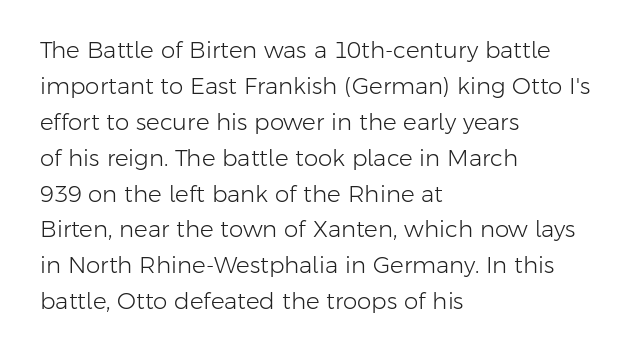
Q: Is the text bold? A: No.
Q: Is the text italic (slanted)? A: No, it is upright.
Q: Is the text underlined? A: No.
Q: How is the paragraph aligned? A: Left-aligned.
Q: Is the spacing between letters normal or unusually wide? A: Normal.
Q: Is the spacing between lines tight, normal or loose? A: Normal.
